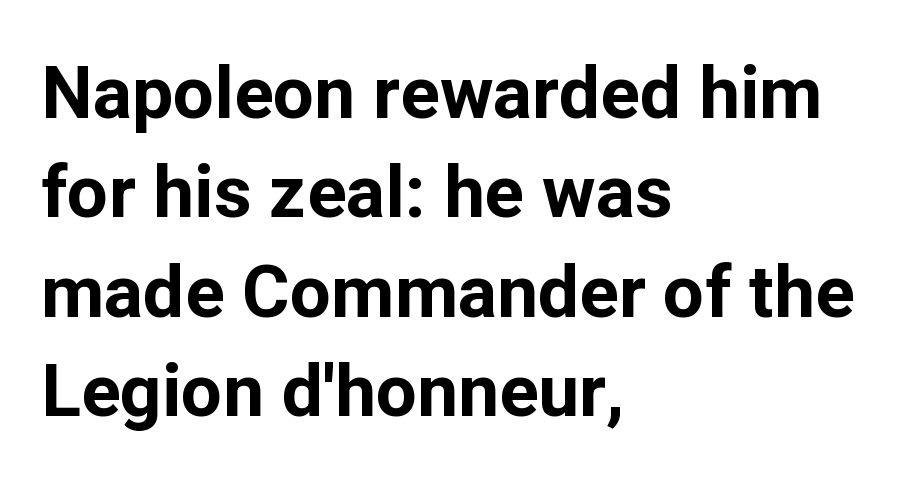
Q: Is the text bold? A: Yes.
Q: Is the text italic (slanted)? A: No, it is upright.
Q: Is the typeface a serif or a sans-serif typeface? A: Sans-serif.
Q: Is the text underlined? A: No.
Q: How is the paragraph aligned? A: Left-aligned.
Q: Is the spacing between letters normal or unusually wide? A: Normal.
Q: Is the spacing between lines tight, normal or loose? A: Normal.
Q: Width (condensed, normal, or wide)? A: Normal.
Q: Stroke contrast? A: Low.
Q: x-height? A: Medium.
Q: Monospaced? A: No.
